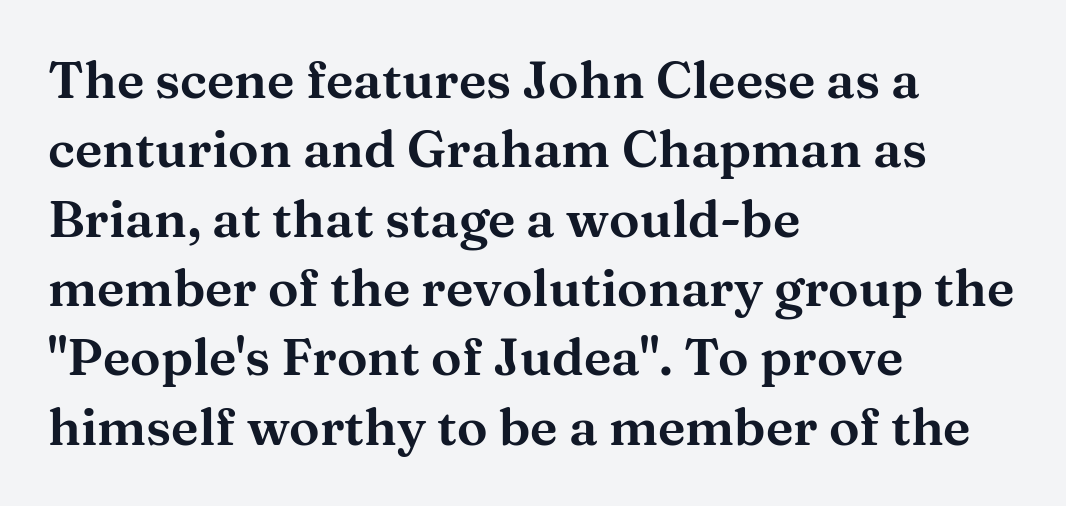
Q: Is the text italic (slanted)? A: No, it is upright.
Q: Is the typeface a serif or a sans-serif typeface? A: Serif.
Q: Is the text underlined? A: No.
Q: How is the paragraph aligned? A: Left-aligned.
Q: Is the spacing between letters normal or unusually wide? A: Normal.
Q: Is the spacing between lines tight, normal or loose? A: Normal.
Q: Width (condensed, normal, or wide)? A: Wide.
Q: Stroke contrast? A: Medium.
Q: x-height? A: Medium.
Q: Monospaced? A: No.
